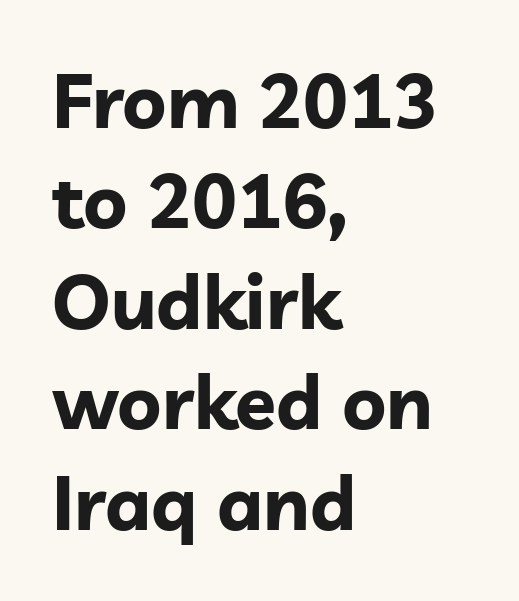
Q: Is the text bold? A: Yes.
Q: Is the text italic (slanted)? A: No, it is upright.
Q: Is the typeface a serif or a sans-serif typeface? A: Sans-serif.
Q: Is the text underlined? A: No.
Q: How is the paragraph aligned? A: Left-aligned.
Q: Is the spacing between letters normal or unusually wide? A: Normal.
Q: Is the spacing between lines tight, normal or loose? A: Normal.
Q: Width (condensed, normal, or wide)? A: Normal.
Q: Stroke contrast? A: Low.
Q: x-height? A: Medium.
Q: Monospaced? A: No.
